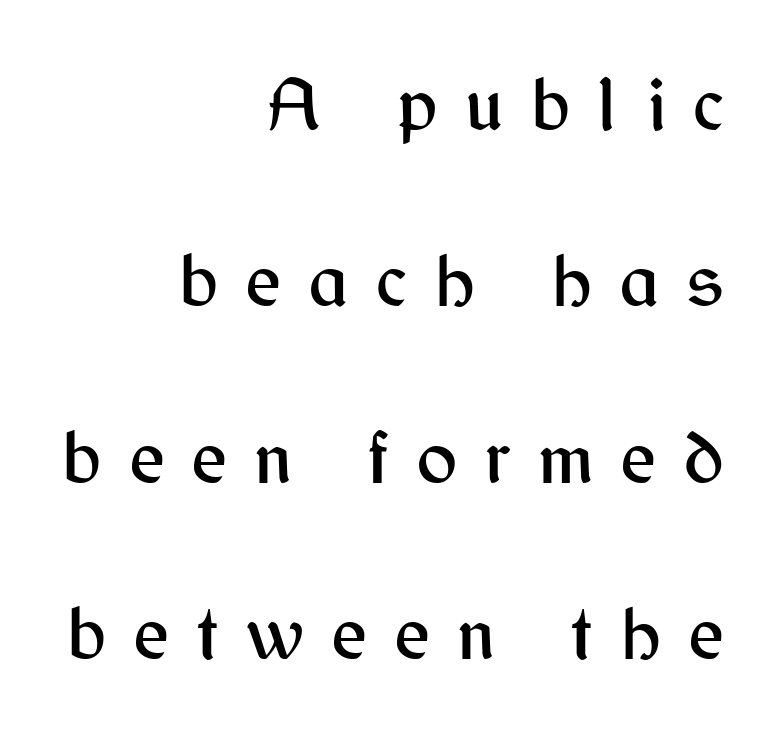
{"serif": "no", "italic": "no", "width": "normal", "stroke_contrast": "medium", "x_height": "medium", "monospaced": "no", "underline": "no", "align": "right", "line_spacing": "loose", "line_spacing_ratio": 2.29, "letter_spacing": "wide", "letter_spacing_em": 0.35, "glyph_px": 77}
